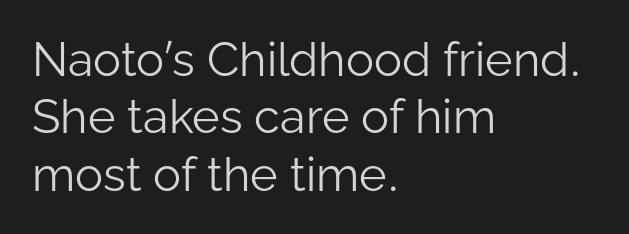
Q: Is the text bold? A: No.
Q: Is the text italic (slanted)? A: No, it is upright.
Q: Is the typeface a serif or a sans-serif typeface? A: Sans-serif.
Q: Is the text underlined? A: No.
Q: How is the paragraph aligned? A: Left-aligned.
Q: Is the spacing between letters normal or unusually wide? A: Normal.
Q: Width (condensed, normal, or wide)? A: Normal.
Q: Stroke contrast? A: Low.
Q: x-height? A: Medium.
Q: Monospaced? A: No.
